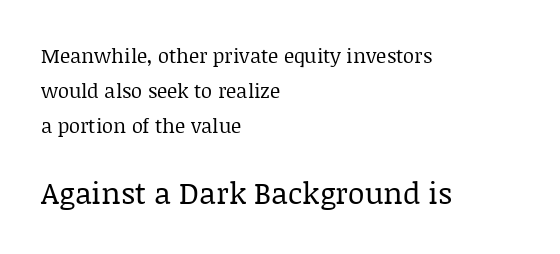
Q: Is the text bold? A: No.
Q: Is the text italic (slanted)? A: No, it is upright.
Q: Is the typeface a serif or a sans-serif typeface? A: Serif.
Q: Is the text underlined? A: No.
Q: How is the paragraph aligned? A: Left-aligned.
Q: Is the spacing between letters normal or unusually wide? A: Normal.
Q: Which block of text is set in a larger size, the first (top) or the second (bottom)? A: The second (bottom) one.
Q: Width (condensed, normal, or wide)? A: Normal.
Q: Stroke contrast? A: Low.
Q: x-height? A: Large.
Q: Monospaced? A: No.
